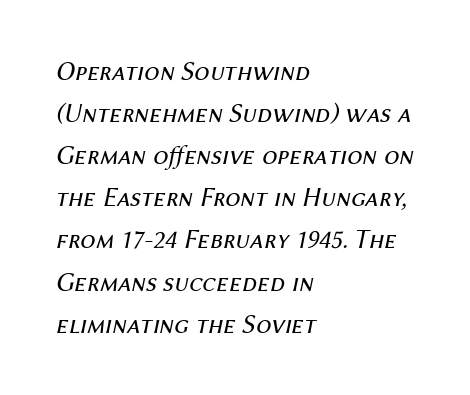
{"italic": "yes", "lean": "right", "slant_degrees": 12, "bold": "no", "underline": "no", "align": "left", "line_spacing": "normal", "line_spacing_ratio": 1.56, "letter_spacing": "normal", "letter_spacing_em": 0.0, "glyph_px": 27}
